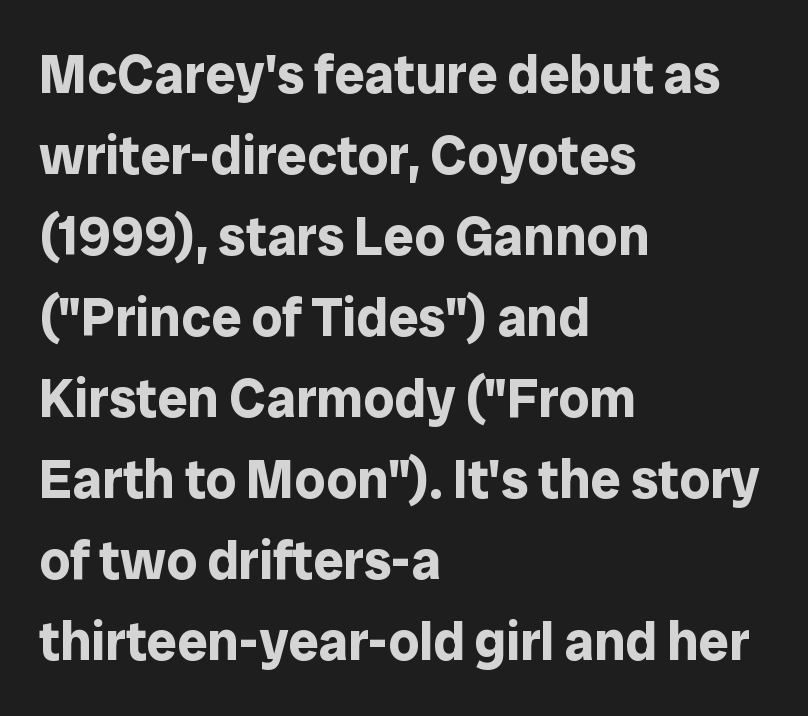
The image shows 54 px bold sans-serif type, upright; set left-aligned, normal line spacing (1.5x), normal letter spacing, not underlined; low stroke contrast and a medium x-height.
